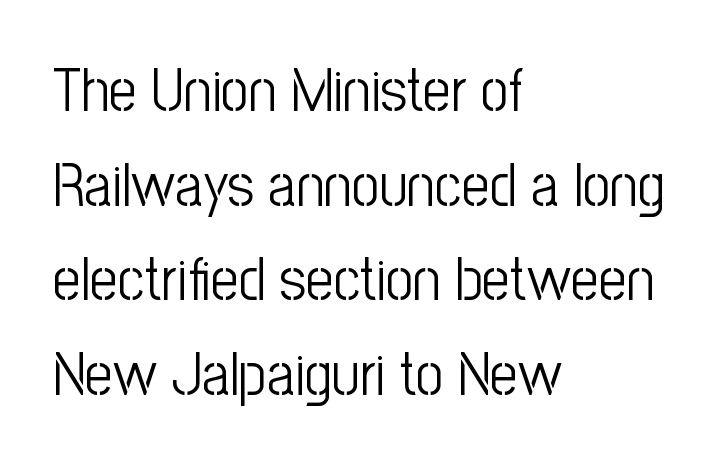
{"serif": "no", "italic": "no", "bold": "no", "weight": "light", "width": "condensed", "stroke_contrast": "low", "x_height": "medium", "monospaced": "no", "underline": "no", "align": "left", "line_spacing": "normal", "line_spacing_ratio": 1.55, "letter_spacing": "normal", "letter_spacing_em": 0.0, "glyph_px": 61}
